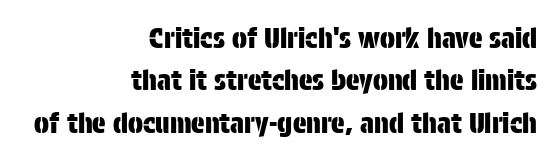
The setting favours the right margin, as signatures and pull-quotes sometimes do. Default kerning and tracking; the words read as compact shapes. Look at the bottom of the vertical strokes: they stop flat, with no serifs. Type without underlining. The rendering uses a moderate line-height, typical for paragraphs.
